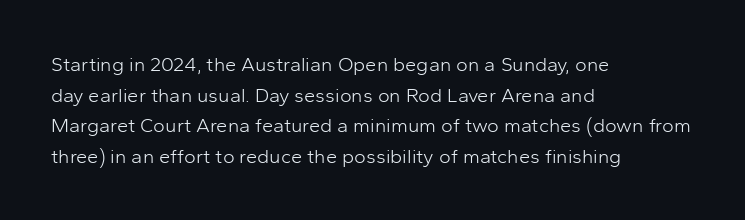
{"italic": "no", "bold": "no", "underline": "no", "align": "left", "line_spacing": "normal", "line_spacing_ratio": 1.53, "letter_spacing": "normal", "letter_spacing_em": 0.0, "glyph_px": 20}
